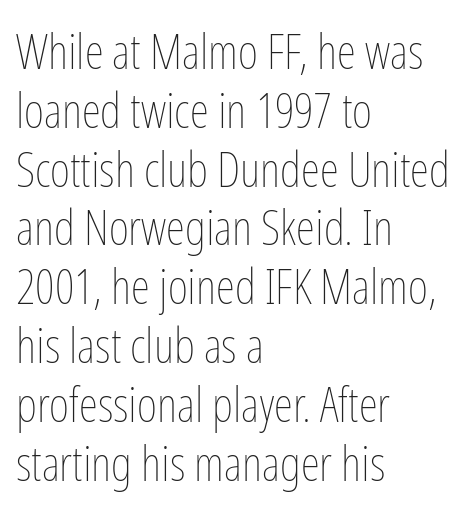
These lines are set flush left with a ragged right edge. Ascenders rise straight up at ninety degrees. Unmarked baselines from the first word to the last. This sample has the flowing, uneven cadence of proportional lettering. No extra tracking has been applied to these lines. The typeface has the unassuming heft of standard copy or less.
